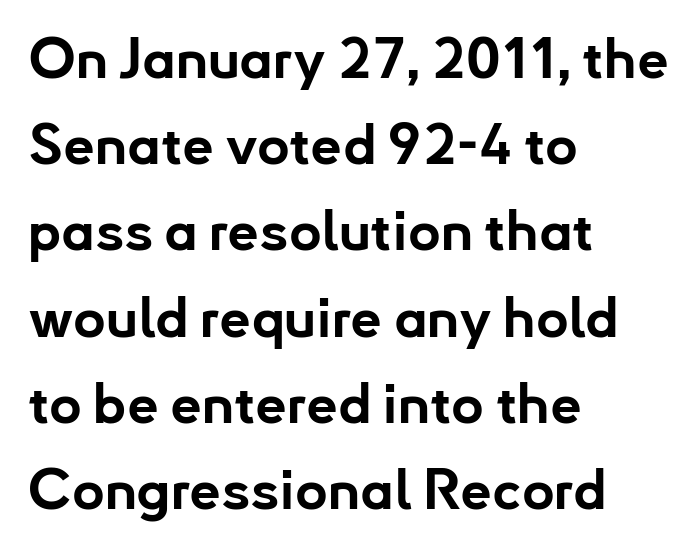
{"serif": "no", "italic": "no", "bold": "yes", "weight": "bold", "width": "normal", "stroke_contrast": "low", "x_height": "small", "monospaced": "no", "underline": "no", "align": "left", "line_spacing": "normal", "line_spacing_ratio": 1.54, "letter_spacing": "normal", "letter_spacing_em": 0.0, "glyph_px": 56}
